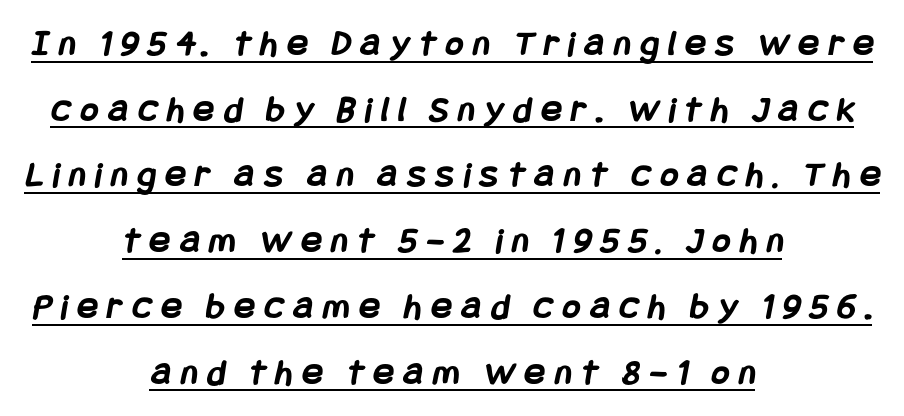
Alignment: centered. Does a line run under the words? Yes, clearly. Observe the absence of serifs on each vertical stroke in this sample. Inter-character spacing is expanded well beyond the font's built-in metrics.
